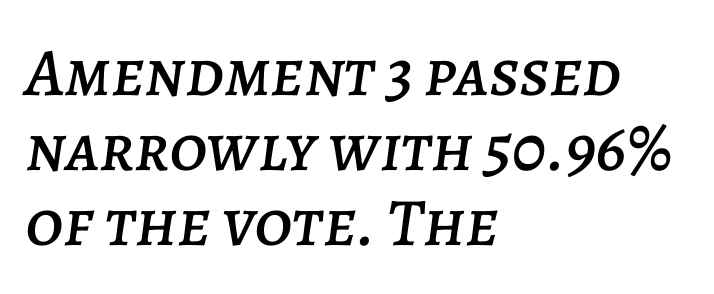
The image shows 68 px text type, italic (leaning right); set left-aligned, tight line spacing (1.1x), normal letter spacing, not underlined; low stroke contrast and a large x-height.
